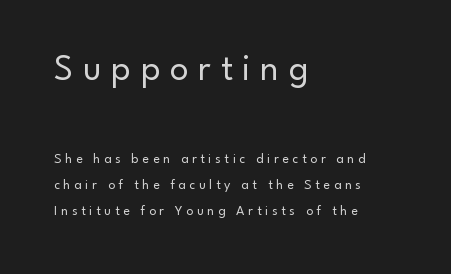
The typesetting does not lean heavy: it is not bold. Underline: absent. The block sitting higher on the canvas is the one with enlarged characters. In terms of letterspacing, this is a distinctly airy, spread setting.
